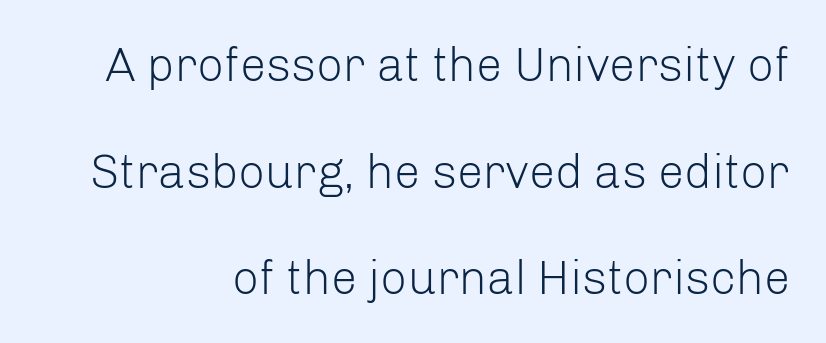
{"serif": "no", "italic": "no", "bold": "no", "weight": "light", "width": "normal", "stroke_contrast": "low", "x_height": "medium", "monospaced": "no", "underline": "no", "align": "right", "line_spacing": "loose", "line_spacing_ratio": 2.27, "letter_spacing": "normal", "letter_spacing_em": 0.0, "glyph_px": 47}
